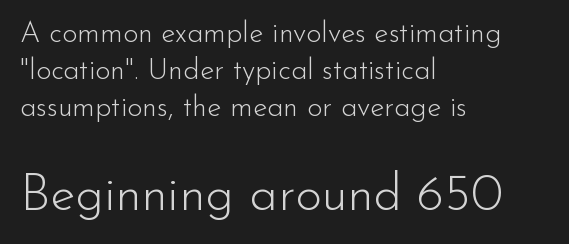
The image shows 51 px light sans-serif type, upright; set left-aligned, normal line spacing (1.27x), normal letter spacing, not underlined; the second (bottom) block is 1.76x larger; low stroke contrast and a small x-height.
